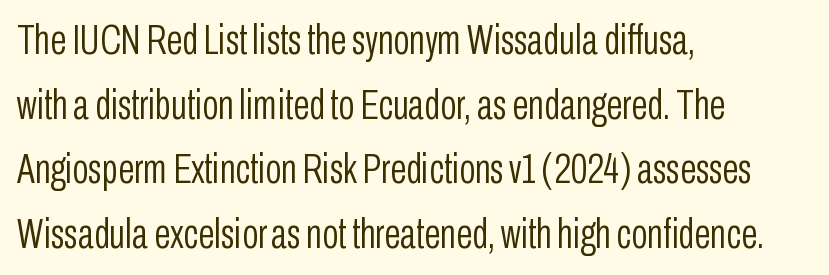
The image shows 42 px light, condensed sans-serif type, upright; set left-aligned, normal line spacing (1.54x), normal letter spacing, not underlined; low stroke contrast and a medium x-height.
